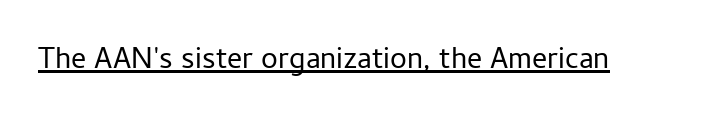
Q: Is the text bold? A: No.
Q: Is the text italic (slanted)? A: No, it is upright.
Q: Is the typeface a serif or a sans-serif typeface? A: Sans-serif.
Q: Is the text underlined? A: Yes.
Q: Is the spacing between letters normal or unusually wide? A: Normal.
Q: Width (condensed, normal, or wide)? A: Normal.
Q: Stroke contrast? A: Low.
Q: x-height? A: Medium.
Q: Monospaced? A: No.
